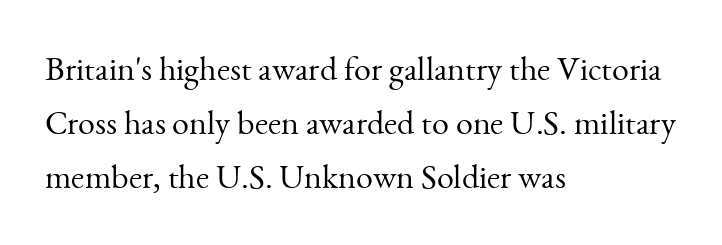
Q: Is the text bold? A: No.
Q: Is the text italic (slanted)? A: No, it is upright.
Q: Is the typeface a serif or a sans-serif typeface? A: Serif.
Q: Is the text underlined? A: No.
Q: How is the paragraph aligned? A: Left-aligned.
Q: Is the spacing between letters normal or unusually wide? A: Normal.
Q: Is the spacing between lines tight, normal or loose? A: Normal.
Q: Width (condensed, normal, or wide)? A: Normal.
Q: Stroke contrast? A: Medium.
Q: x-height? A: Small.
Q: Monospaced? A: No.
